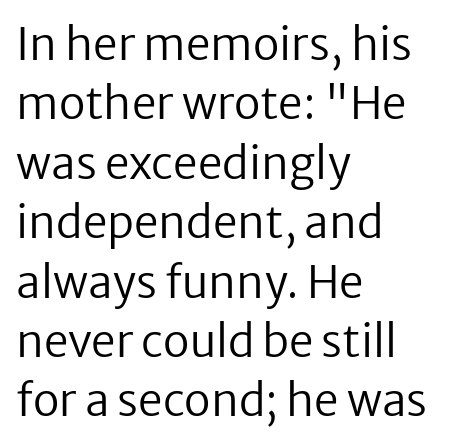
Q: Is the text bold? A: No.
Q: Is the text italic (slanted)? A: No, it is upright.
Q: Is the typeface a serif or a sans-serif typeface? A: Sans-serif.
Q: Is the text underlined? A: No.
Q: How is the paragraph aligned? A: Left-aligned.
Q: Is the spacing between letters normal or unusually wide? A: Normal.
Q: Is the spacing between lines tight, normal or loose? A: Normal.
Q: Width (condensed, normal, or wide)? A: Normal.
Q: Stroke contrast? A: Low.
Q: x-height? A: Medium.
Q: Monospaced? A: No.
